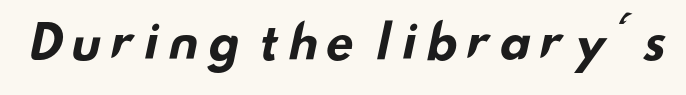
The image shows 46 px bold, wide sans-serif type; set not underlined; low stroke contrast and a small x-height.
